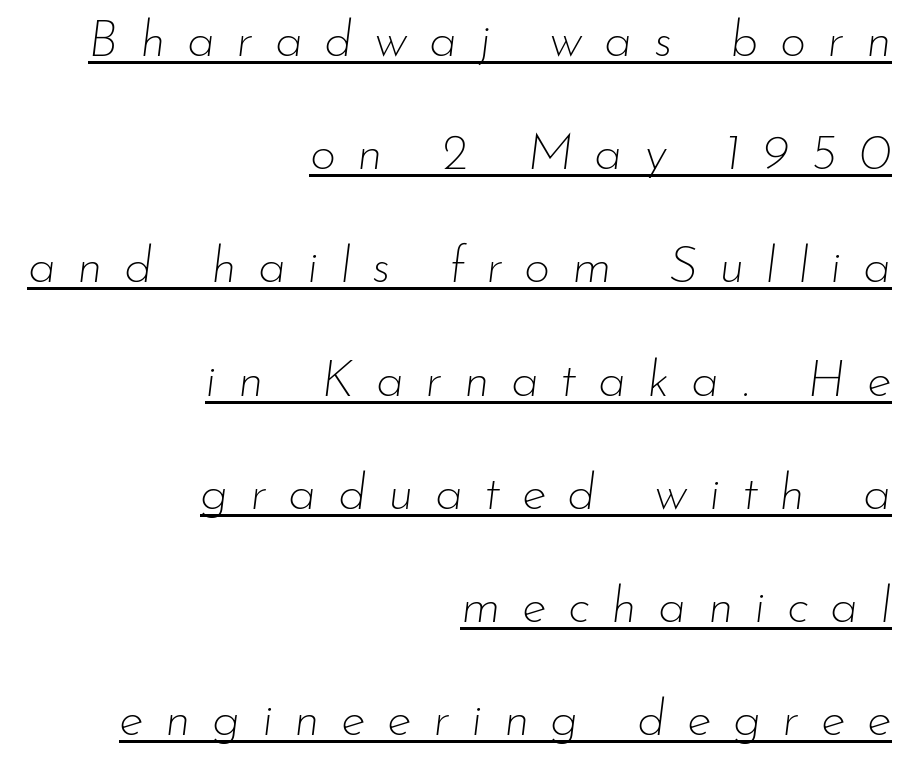
Q: Is the text bold? A: No.
Q: Is the text italic (slanted)? A: Yes, it leans right by about 7 degrees.
Q: Is the text underlined? A: Yes.
Q: How is the paragraph aligned? A: Right-aligned.
Q: Is the spacing between letters normal or unusually wide? A: Unusually wide.
Q: Is the spacing between lines tight, normal or loose? A: Loose.
Q: Width (condensed, normal, or wide)? A: Normal.
Q: Stroke contrast? A: Low.
Q: x-height? A: Small.
Q: Monospaced? A: No.
